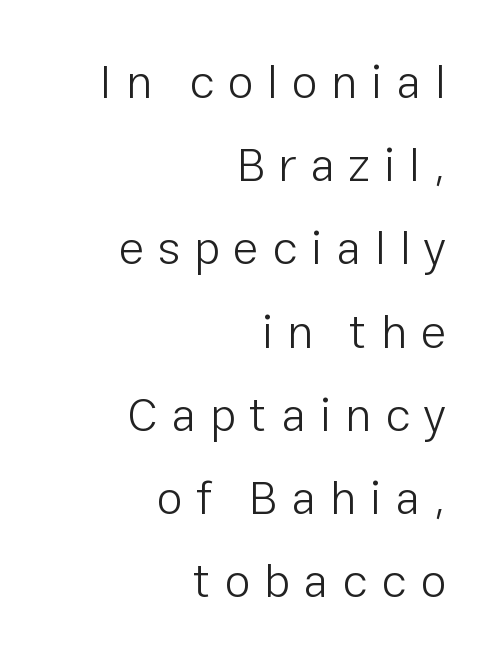
Q: Is the text bold? A: No.
Q: Is the text italic (slanted)? A: No, it is upright.
Q: Is the typeface a serif or a sans-serif typeface? A: Sans-serif.
Q: Is the text underlined? A: No.
Q: How is the paragraph aligned? A: Right-aligned.
Q: Is the spacing between letters normal or unusually wide? A: Unusually wide.
Q: Width (condensed, normal, or wide)? A: Normal.
Q: Stroke contrast? A: Low.
Q: x-height? A: Medium.
Q: Monospaced? A: No.
